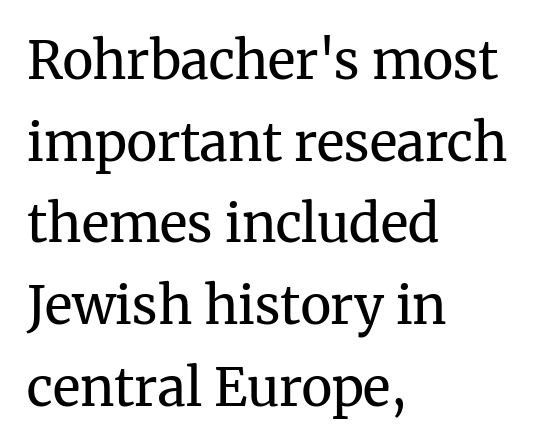
The passage shown has conventional tracking throughout. Horizontal bands of white between lines are of average thickness. The axis of the letterforms is exactly vertical. Check under the words: just untouched page. Think of a printed novel: that variable character pitch is what you see here. Is this a heavy cut? Hardly; it is regular or lighter.
